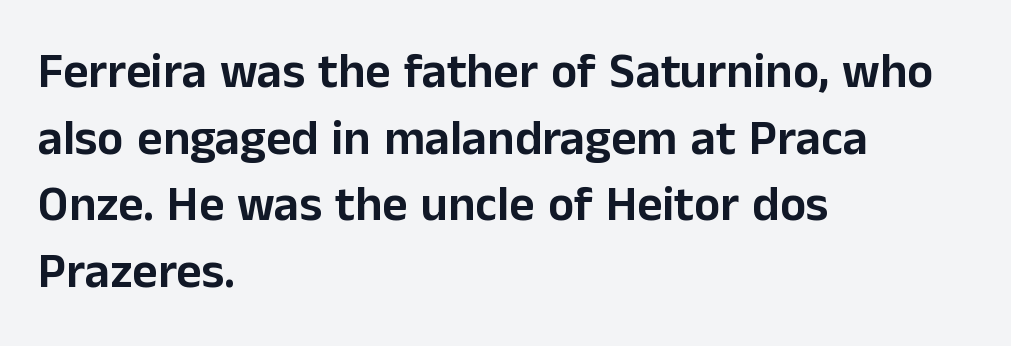
{"serif": "no", "italic": "no", "width": "normal", "stroke_contrast": "low", "x_height": "medium", "monospaced": "no", "underline": "no", "align": "left", "line_spacing": "normal", "line_spacing_ratio": 1.36, "letter_spacing": "normal", "letter_spacing_em": 0.0, "glyph_px": 49}
